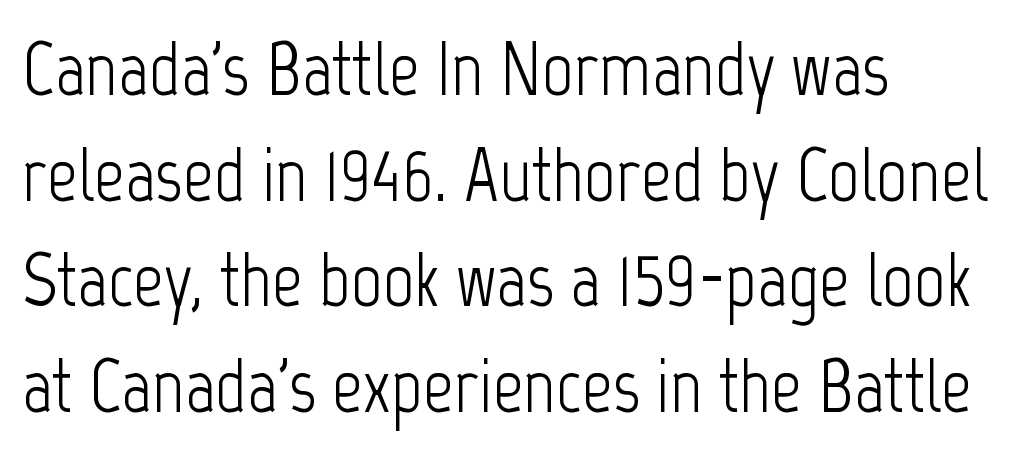
Q: Is the text bold? A: No.
Q: Is the text italic (slanted)? A: No, it is upright.
Q: Is the typeface a serif or a sans-serif typeface? A: Sans-serif.
Q: Is the text underlined? A: No.
Q: How is the paragraph aligned? A: Left-aligned.
Q: Is the spacing between letters normal or unusually wide? A: Normal.
Q: Is the spacing between lines tight, normal or loose? A: Normal.
Q: Width (condensed, normal, or wide)? A: Condensed.
Q: Stroke contrast? A: Low.
Q: x-height? A: Medium.
Q: Monospaced? A: No.
